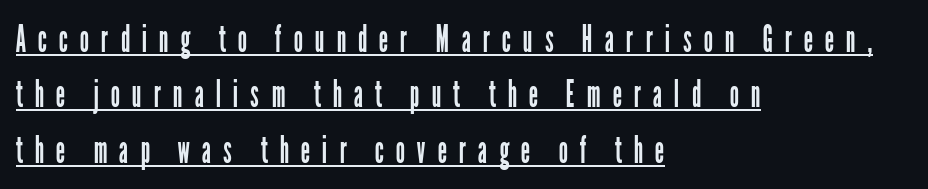
Q: Is the text bold? A: No.
Q: Is the text italic (slanted)? A: No, it is upright.
Q: Is the typeface a serif or a sans-serif typeface? A: Sans-serif.
Q: Is the text underlined? A: Yes.
Q: How is the paragraph aligned? A: Left-aligned.
Q: Is the spacing between letters normal or unusually wide? A: Unusually wide.
Q: Is the spacing between lines tight, normal or loose? A: Normal.
Q: Width (condensed, normal, or wide)? A: Condensed.
Q: Stroke contrast? A: Low.
Q: x-height? A: Medium.
Q: Monospaced? A: No.
